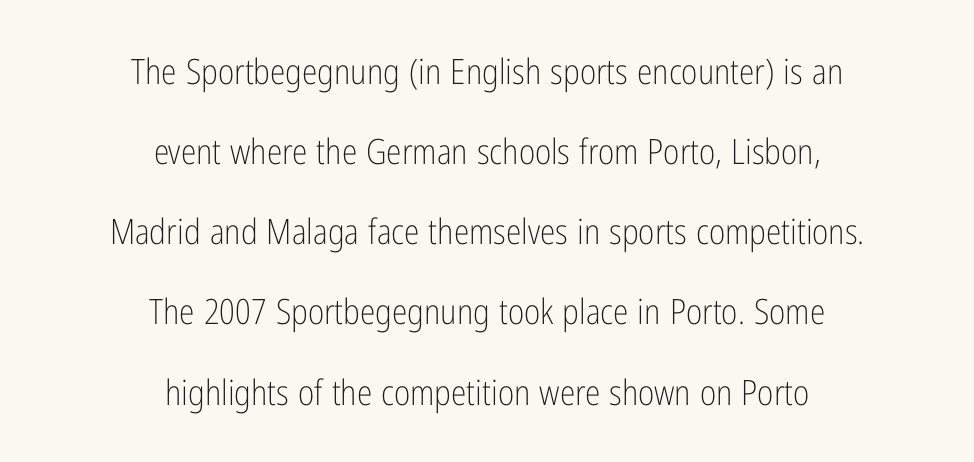
Here the designer chose a conventional face with non-uniform glyph widths. To sum up the face: it is a sans, with no serifs. The space beneath each line is pristine and unruled. Vertical spacing — loose. This sample uses an upright cut, with every glyph sitting square on the baseline.
